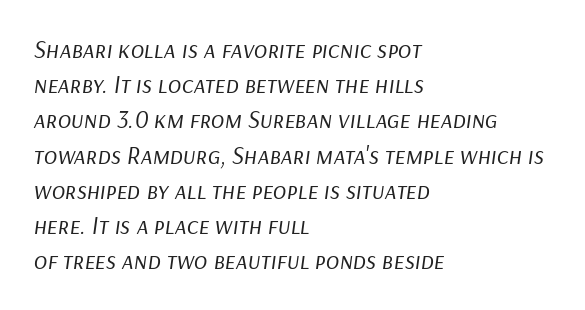
{"italic": "yes", "lean": "right", "slant_degrees": 9, "bold": "no", "underline": "no", "align": "left", "line_spacing": "normal", "line_spacing_ratio": 1.41, "letter_spacing": "normal", "letter_spacing_em": 0.0, "glyph_px": 25}
